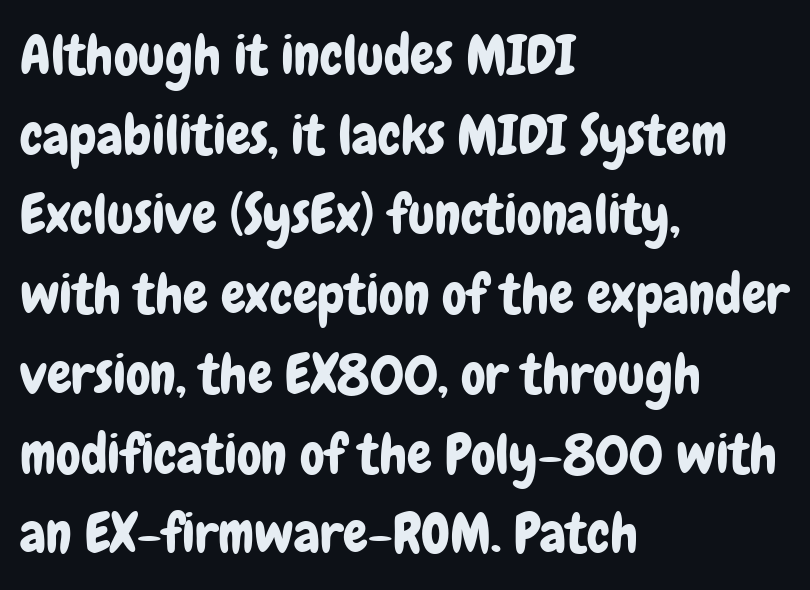
Q: Is the text italic (slanted)? A: No, it is upright.
Q: Is the typeface a serif or a sans-serif typeface? A: Sans-serif.
Q: Is the text underlined? A: No.
Q: How is the paragraph aligned? A: Left-aligned.
Q: Is the spacing between letters normal or unusually wide? A: Normal.
Q: Is the spacing between lines tight, normal or loose? A: Normal.
Q: Width (condensed, normal, or wide)? A: Condensed.
Q: Stroke contrast? A: Low.
Q: x-height? A: Medium.
Q: Monospaced? A: No.
